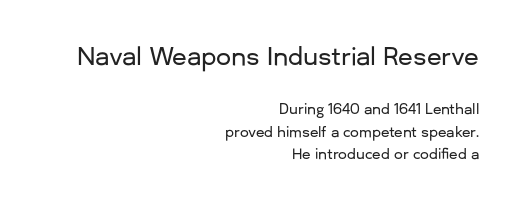
Notice how the stems are strictly vertical — no italics here. The rag falls on the left side of this text block. Is the letter spacing exaggerated? No — it looks like the ordinary default. Anything drawn beneath the words? Only blank space.
